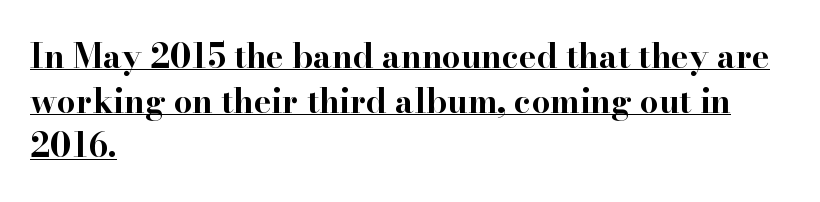
{"serif": "yes", "italic": "no", "bold": "yes", "weight": "bold", "width": "wide", "stroke_contrast": "high", "x_height": "small", "monospaced": "no", "underline": "yes", "align": "left", "line_spacing": "normal", "line_spacing_ratio": 1.35, "letter_spacing": "normal", "letter_spacing_em": 0.0, "glyph_px": 33}
